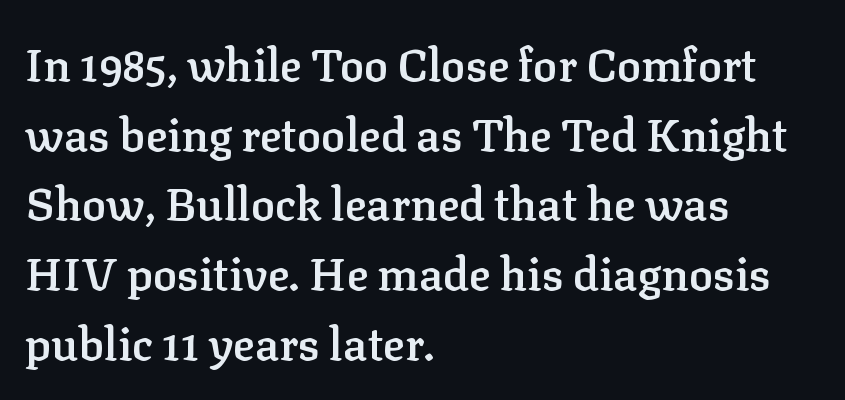
The image shows 45 px semibold serif type, upright; set left-aligned, normal line spacing (1.55x), normal letter spacing, not underlined; low stroke contrast and a medium x-height.
